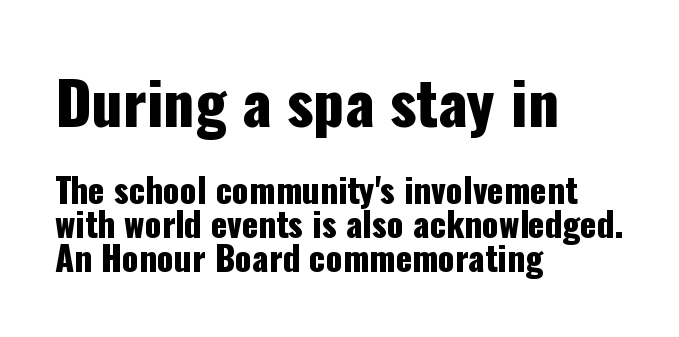
The image shows 60 px condensed sans-serif type, upright; set left-aligned, tight line spacing (1.0x), normal letter spacing, not underlined; the first (top) block is 1.76x larger; low stroke contrast and a medium x-height.
